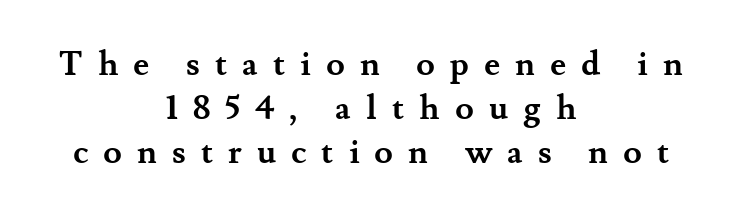
Q: Is the text bold? A: Yes.
Q: Is the text italic (slanted)? A: No, it is upright.
Q: Is the typeface a serif or a sans-serif typeface? A: Serif.
Q: Is the text underlined? A: No.
Q: How is the paragraph aligned? A: Centered.
Q: Is the spacing between letters normal or unusually wide? A: Unusually wide.
Q: Is the spacing between lines tight, normal or loose? A: Normal.
Q: Width (condensed, normal, or wide)? A: Normal.
Q: Stroke contrast? A: Medium.
Q: x-height? A: Small.
Q: Monospaced? A: No.
